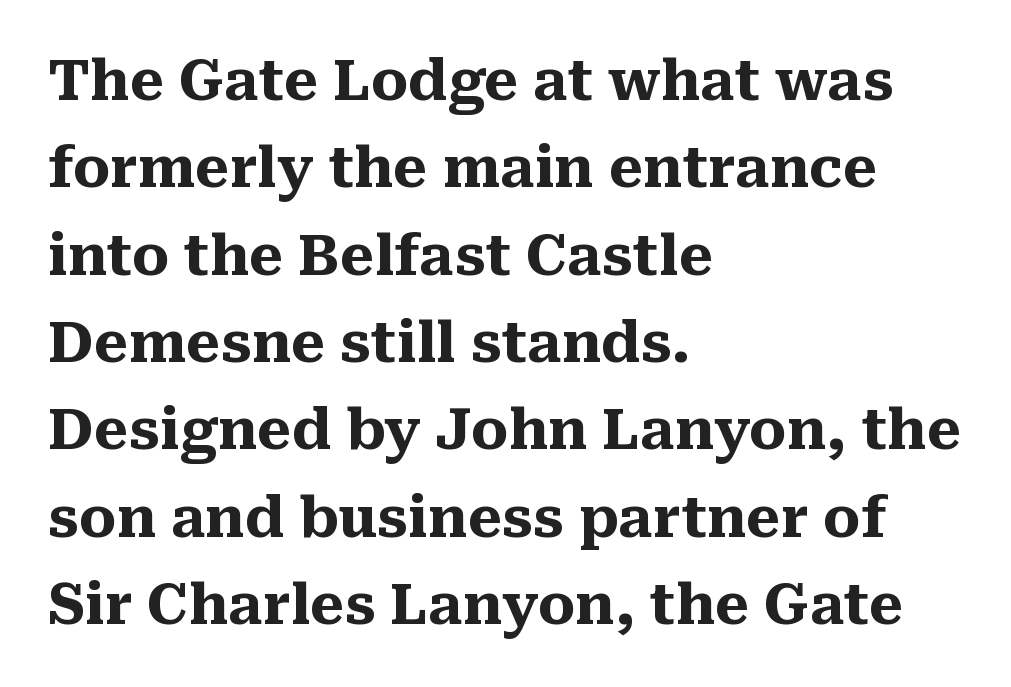
The image shows 56 px heavy serif type, upright; set left-aligned, normal line spacing (1.56x), normal letter spacing, not underlined; medium stroke contrast and a medium x-height.
